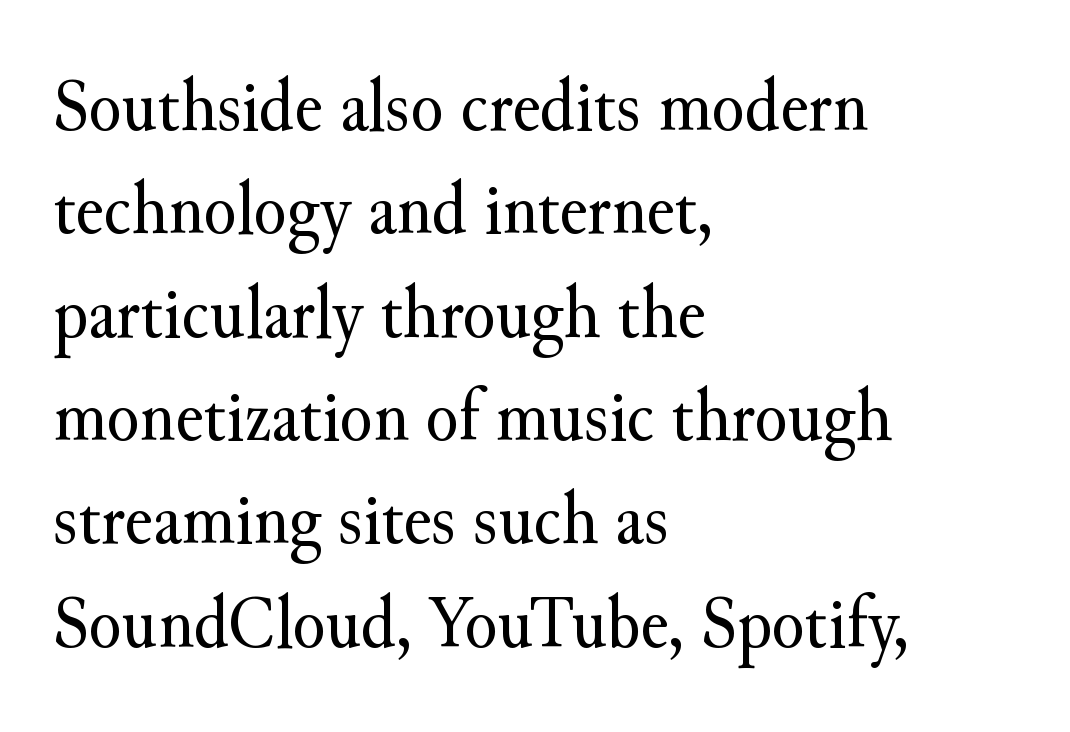
The image shows 76 px regular-weight serif type, upright; set left-aligned, normal line spacing (1.36x), normal letter spacing, not underlined; medium stroke contrast and a small x-height.
